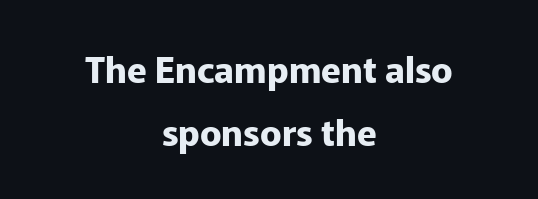
Q: Is the text bold? A: Yes.
Q: Is the text italic (slanted)? A: No, it is upright.
Q: Is the typeface a serif or a sans-serif typeface? A: Sans-serif.
Q: Is the text underlined? A: No.
Q: How is the paragraph aligned? A: Centered.
Q: Is the spacing between letters normal or unusually wide? A: Normal.
Q: Width (condensed, normal, or wide)? A: Normal.
Q: Stroke contrast? A: Low.
Q: x-height? A: Medium.
Q: Monospaced? A: No.
